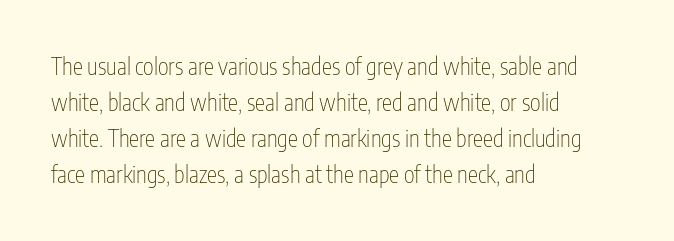
{"italic": "no", "bold": "no", "underline": "no", "align": "left", "line_spacing": "normal", "line_spacing_ratio": 1.57, "letter_spacing": "normal", "letter_spacing_em": 0.0, "glyph_px": 23}
